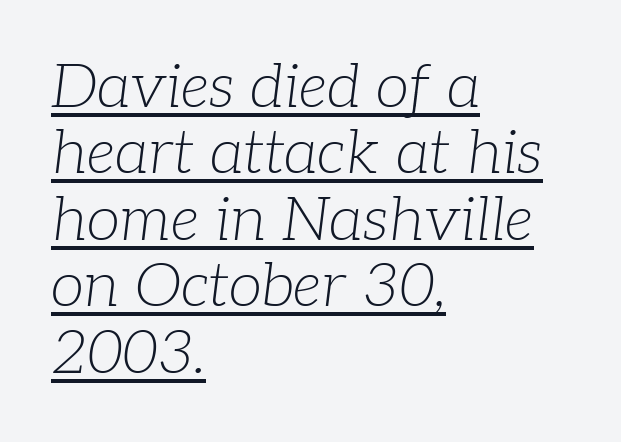
{"serif": "yes", "italic": "yes", "lean": "right", "slant_degrees": 7, "bold": "no", "weight": "light", "width": "normal", "stroke_contrast": "low", "x_height": "medium", "monospaced": "no", "underline": "yes", "align": "left", "line_spacing": "tight", "line_spacing_ratio": 1.09, "letter_spacing": "normal", "letter_spacing_em": 0.0, "glyph_px": 61}
